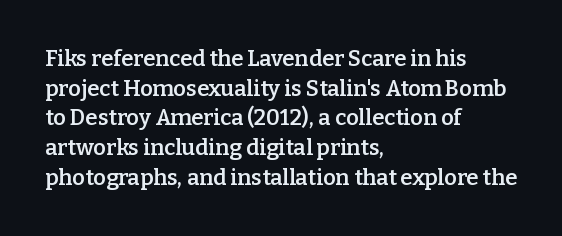
{"italic": "no", "bold": "semi", "underline": "no", "align": "left", "line_spacing": "normal", "line_spacing_ratio": 1.35, "letter_spacing": "normal", "letter_spacing_em": 0.0, "glyph_px": 22}
